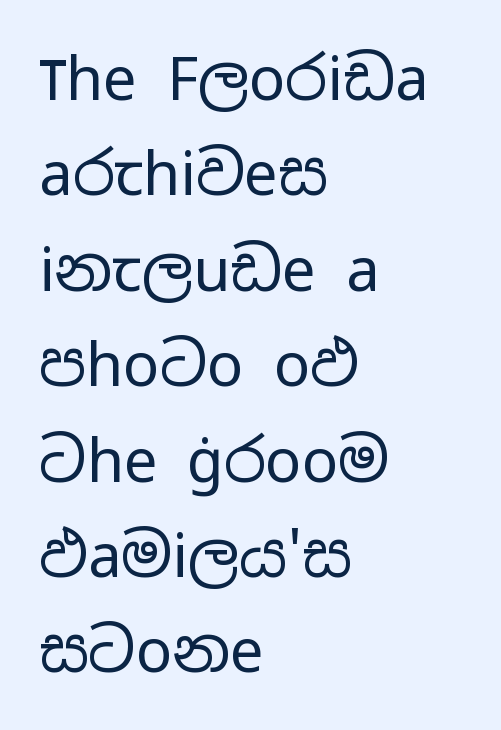
The image shows 60 px regular-weight, wide sans-serif type, upright; set left-aligned, normal line spacing (1.59x), normal letter spacing, not underlined; low stroke contrast and a medium x-height.
